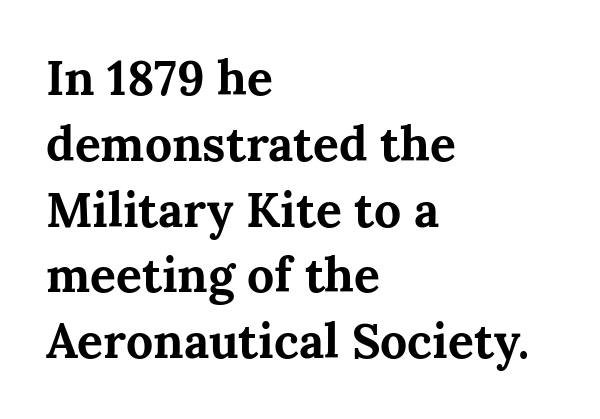
The image shows 48 px bold serif type, upright; set left-aligned, normal line spacing (1.37x), normal letter spacing, not underlined; medium stroke contrast and a medium x-height.
